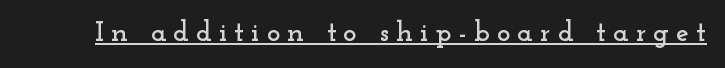
{"serif": "yes", "italic": "no", "width": "wide", "stroke_contrast": "low", "x_height": "small", "monospaced": "no", "underline": "yes", "letter_spacing": "wide", "letter_spacing_em": 0.24, "glyph_px": 29}
